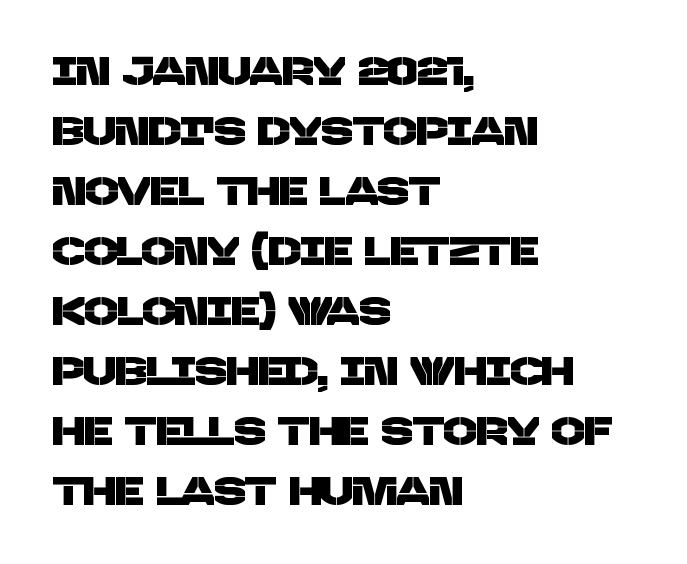
{"serif": "no", "width": "normal", "stroke_contrast": "low", "x_height": "large", "monospaced": "no", "underline": "no", "align": "left", "line_spacing": "normal", "line_spacing_ratio": 1.54, "letter_spacing": "normal", "letter_spacing_em": 0.0, "glyph_px": 39}
